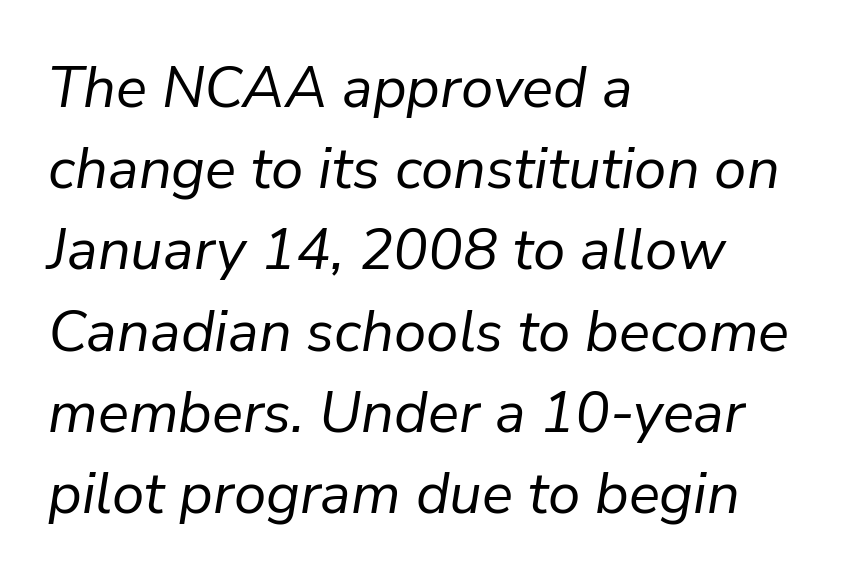
{"italic": "yes", "lean": "right", "slant_degrees": 9, "bold": "no", "weight": "regular", "width": "normal", "stroke_contrast": "low", "x_height": "medium", "monospaced": "no", "underline": "no", "align": "left", "line_spacing": "normal", "line_spacing_ratio": 1.4, "letter_spacing": "normal", "letter_spacing_em": 0.0, "glyph_px": 58}
